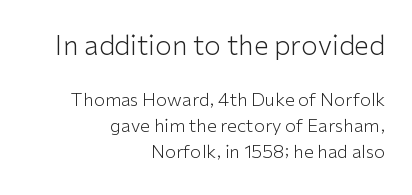
Q: Is the text bold? A: No.
Q: Is the text italic (slanted)? A: No, it is upright.
Q: Is the text underlined? A: No.
Q: How is the paragraph aligned? A: Right-aligned.
Q: Is the spacing between letters normal or unusually wide? A: Normal.
Q: Is the spacing between lines tight, normal or loose? A: Normal.
Q: Which block of text is set in a larger size, the first (top) or the second (bottom)? A: The first (top) one.
